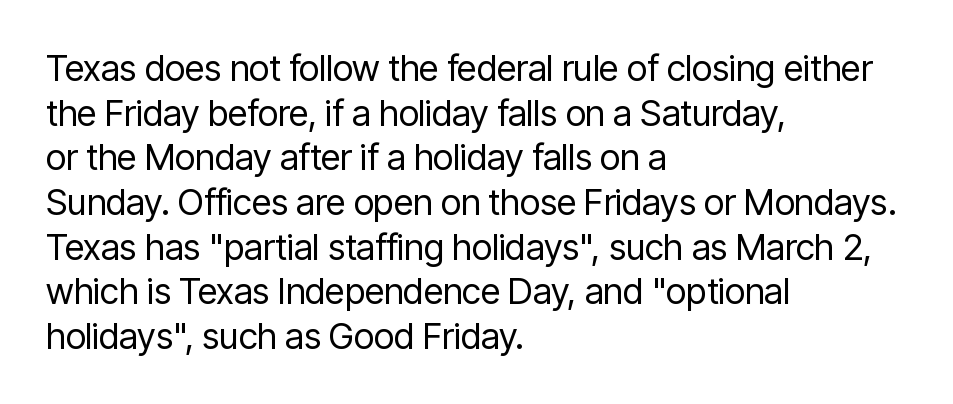
The zone under the glyphs is completely vacant. The face used here is proportionally spaced, like ordinary book or web type. The designer went with a sans here, leaving each stem footless. Ordinary non-slanted type is in use.
